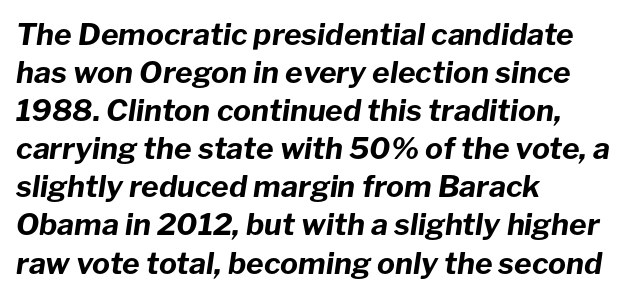
{"italic": "yes", "lean": "right", "slant_degrees": 8, "bold": "yes", "weight": "bold", "width": "normal", "stroke_contrast": "low", "x_height": "medium", "monospaced": "no", "underline": "no", "align": "left", "line_spacing": "normal", "line_spacing_ratio": 1.27, "letter_spacing": "normal", "letter_spacing_em": 0.0, "glyph_px": 30}
